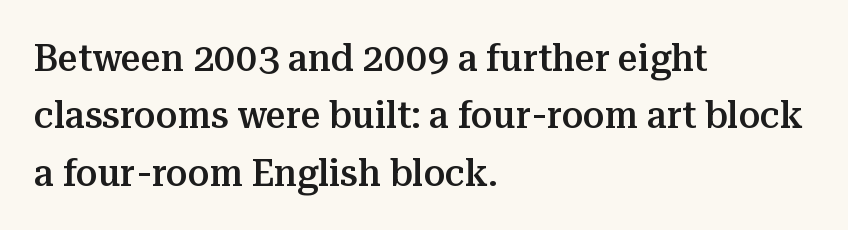
The image shows 39 px semibold serif type, upright; set left-aligned, normal line spacing (1.47x), normal letter spacing, not underlined; medium stroke contrast and a medium x-height.
